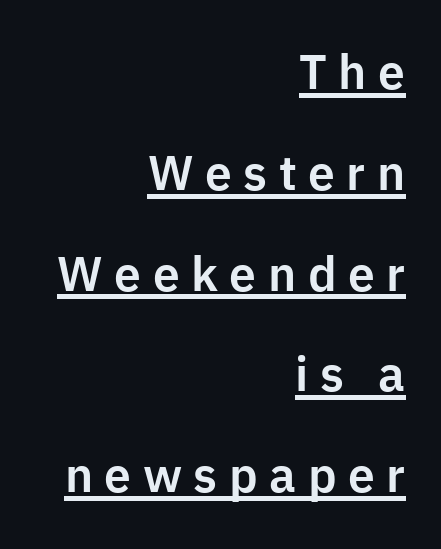
The image shows 48 px sans-serif type, upright; set right-aligned, loose line spacing (2.1x), unusually wide letter spacing (+0.24 em), underlined; low stroke contrast and a medium x-height.
